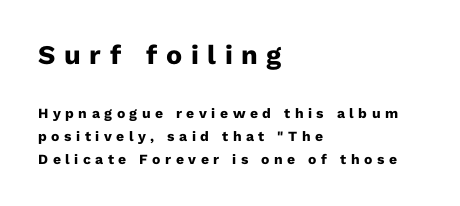
{"italic": "no", "bold": "yes", "underline": "no", "align": "left", "line_spacing": "normal", "line_spacing_ratio": 1.64, "letter_spacing": "wide", "letter_spacing_em": 0.32, "larger_block": "first", "size_ratio": 1.93, "glyph_px": 27}
